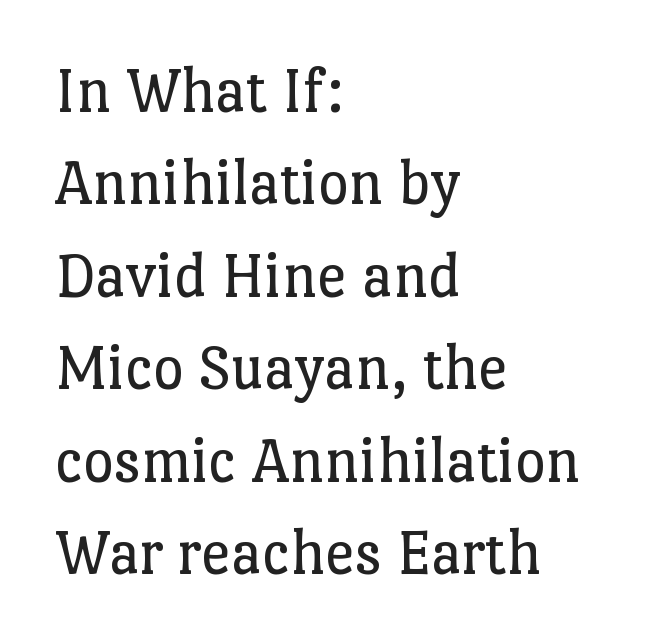
{"serif": "yes", "italic": "no", "bold": "no", "weight": "regular", "width": "normal", "stroke_contrast": "low", "x_height": "medium", "monospaced": "no", "underline": "no", "align": "left", "line_spacing": "normal", "line_spacing_ratio": 1.4, "letter_spacing": "normal", "letter_spacing_em": 0.0, "glyph_px": 66}
